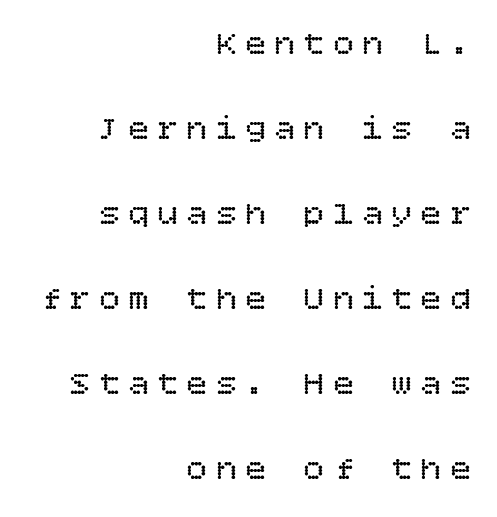
{"italic": "no", "bold": "no", "weight": "regular", "width": "normal", "stroke_contrast": "low", "x_height": "large", "underline": "no", "align": "right", "line_spacing": "loose", "line_spacing_ratio": 2.5, "letter_spacing": "wide", "letter_spacing_em": 0.26, "glyph_px": 34}
